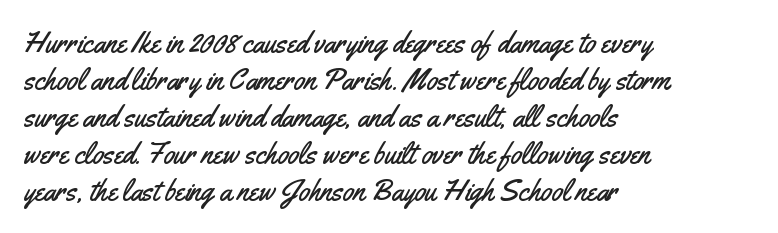
{"serif": "no", "width": "condensed", "stroke_contrast": "medium", "x_height": "small", "monospaced": "no", "underline": "no", "align": "left", "line_spacing": "normal", "line_spacing_ratio": 1.28, "letter_spacing": "normal", "letter_spacing_em": 0.0, "glyph_px": 29}
